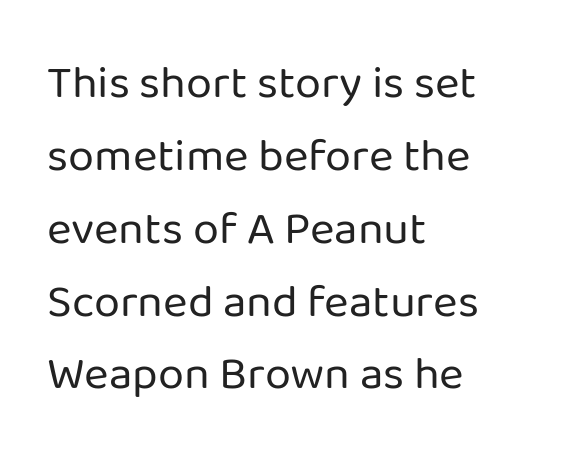
The image shows 47 px regular-weight sans-serif type, upright; set left-aligned, normal line spacing (1.55x), normal letter spacing, not underlined; low stroke contrast and a medium x-height.
